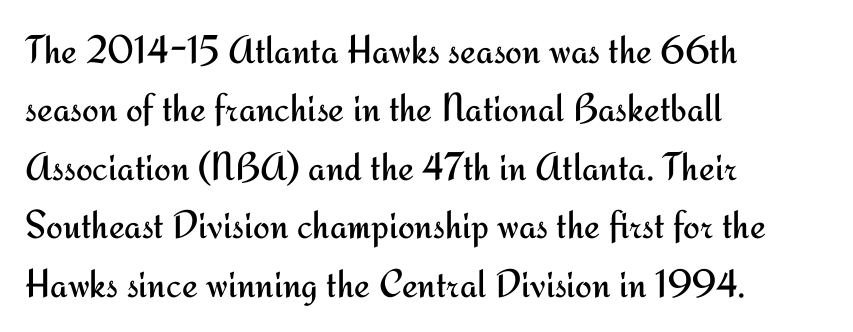
{"serif": "no", "italic": "no", "bold": "no", "weight": "regular", "width": "normal", "stroke_contrast": "medium", "x_height": "small", "monospaced": "no", "underline": "no", "align": "left", "line_spacing": "normal", "line_spacing_ratio": 1.46, "letter_spacing": "normal", "letter_spacing_em": 0.0, "glyph_px": 40}
